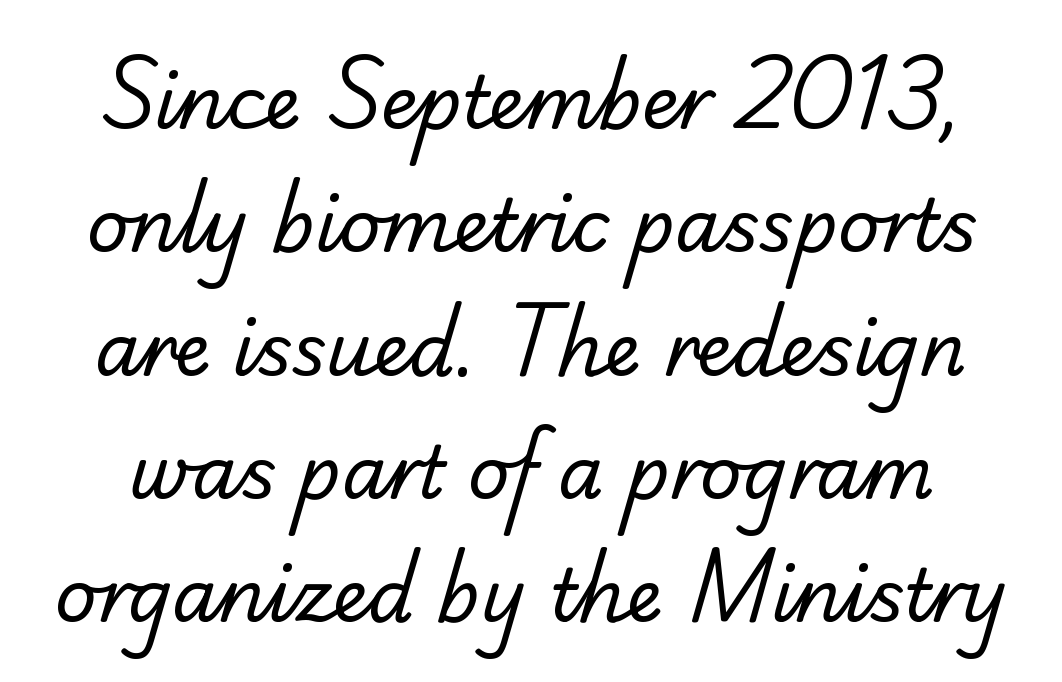
Vertical spacing — default. Nothing heavy about these letters — not bold at all. Proportional: the letters do not fall into vertical columns. The gap between lines stays unmarked. Letterform terminals end flat and unadorned throughout the passage.
